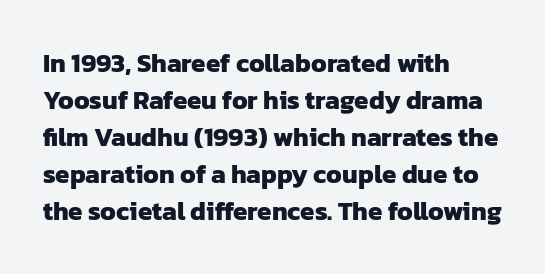
{"bold": "yes", "underline": "no", "align": "left", "line_spacing": "normal", "line_spacing_ratio": 1.42, "letter_spacing": "normal", "letter_spacing_em": 0.0, "glyph_px": 26}
